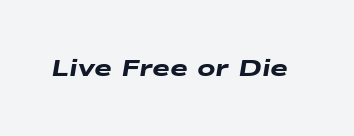
Q: Is the text bold? A: Yes.
Q: Is the text italic (slanted)? A: Yes, it leans right by about 9 degrees.
Q: Is the text underlined? A: No.
Q: Is the spacing between letters normal or unusually wide? A: Normal.
